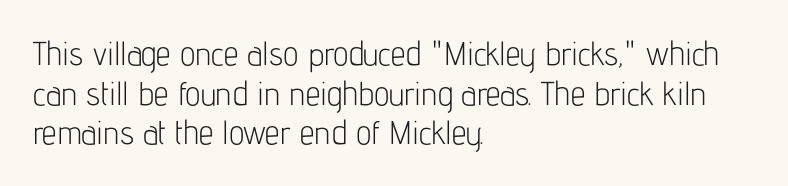
Q: Is the text bold? A: No.
Q: Is the text italic (slanted)? A: No, it is upright.
Q: Is the typeface a serif or a sans-serif typeface? A: Sans-serif.
Q: Is the text underlined? A: No.
Q: How is the paragraph aligned? A: Left-aligned.
Q: Is the spacing between letters normal or unusually wide? A: Normal.
Q: Width (condensed, normal, or wide)? A: Condensed.
Q: Stroke contrast? A: Low.
Q: x-height? A: Medium.
Q: Monospaced? A: No.
